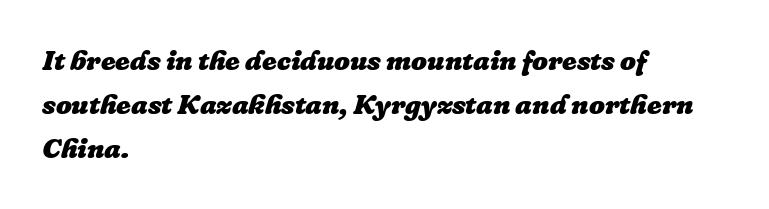
The image shows 28 px heavy type, italic (leaning right); set left-aligned, normal line spacing (1.58x), normal letter spacing, not underlined; low stroke contrast and a medium x-height.
